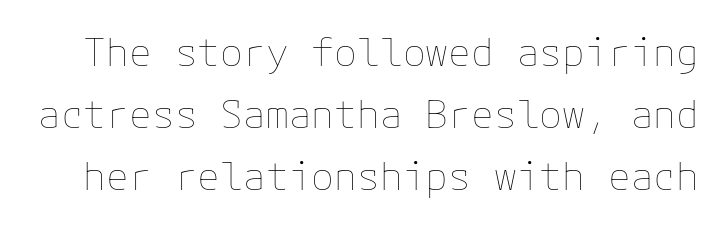
Q: Is the text bold? A: No.
Q: Is the text italic (slanted)? A: No, it is upright.
Q: Is the text underlined? A: No.
Q: Is the spacing between letters normal or unusually wide? A: Normal.
Q: Is the spacing between lines tight, normal or loose? A: Normal.
Q: Width (condensed, normal, or wide)? A: Normal.
Q: Stroke contrast? A: Low.
Q: x-height? A: Medium.
